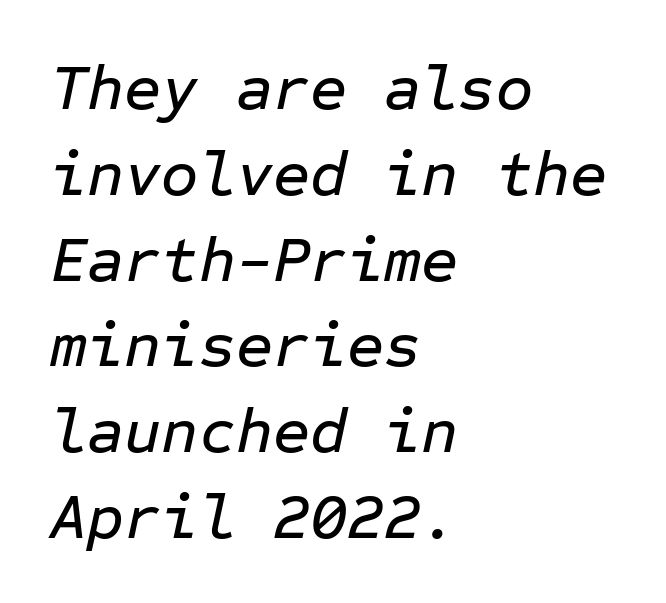
Q: Is the text italic (slanted)? A: Yes, it leans right by about 12 degrees.
Q: Is the text underlined? A: No.
Q: How is the paragraph aligned? A: Left-aligned.
Q: Is the spacing between letters normal or unusually wide? A: Normal.
Q: Is the spacing between lines tight, normal or loose? A: Normal.
Q: Width (condensed, normal, or wide)? A: Normal.
Q: Stroke contrast? A: Low.
Q: x-height? A: Medium.
Q: Monospaced? A: Yes.
